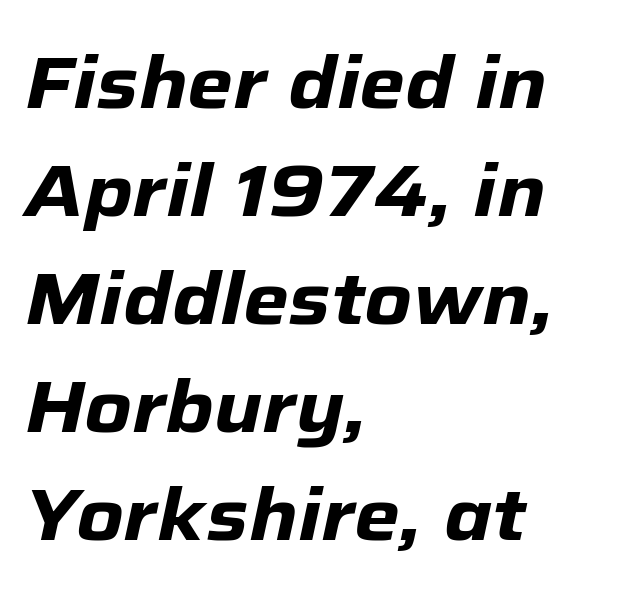
Q: Is the text bold? A: Yes.
Q: Is the text italic (slanted)? A: Yes, it leans right by about 12 degrees.
Q: Is the text underlined? A: No.
Q: How is the paragraph aligned? A: Left-aligned.
Q: Is the spacing between letters normal or unusually wide? A: Normal.
Q: Is the spacing between lines tight, normal or loose? A: Normal.
Q: Width (condensed, normal, or wide)? A: Normal.
Q: Stroke contrast? A: Low.
Q: x-height? A: Medium.
Q: Monospaced? A: No.
